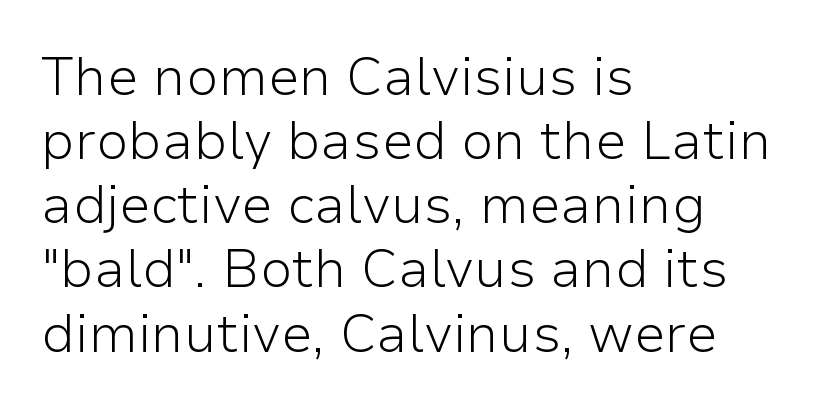
{"serif": "no", "italic": "no", "bold": "no", "weight": "light", "width": "normal", "stroke_contrast": "low", "x_height": "medium", "monospaced": "no", "underline": "no", "align": "left", "line_spacing_ratio": 1.21, "letter_spacing": "normal", "letter_spacing_em": 0.0, "glyph_px": 53}
